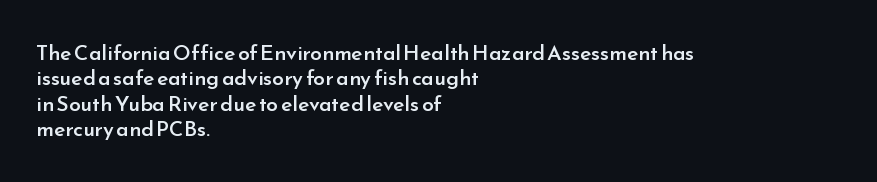
{"italic": "no", "bold": "semi", "underline": "no", "align": "left", "line_spacing_ratio": 1.21, "letter_spacing": "normal", "letter_spacing_em": 0.0, "glyph_px": 21}
